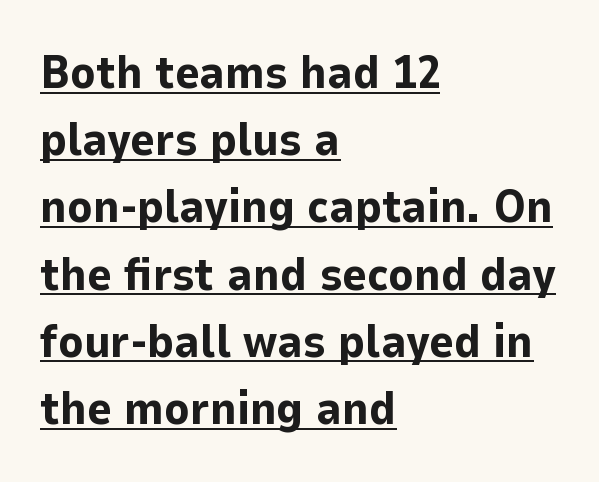
Q: Is the text bold? A: Yes.
Q: Is the text italic (slanted)? A: No, it is upright.
Q: Is the typeface a serif or a sans-serif typeface? A: Sans-serif.
Q: Is the text underlined? A: Yes.
Q: How is the paragraph aligned? A: Left-aligned.
Q: Is the spacing between letters normal or unusually wide? A: Normal.
Q: Is the spacing between lines tight, normal or loose? A: Normal.
Q: Width (condensed, normal, or wide)? A: Normal.
Q: Stroke contrast? A: Low.
Q: x-height? A: Medium.
Q: Monospaced? A: No.
